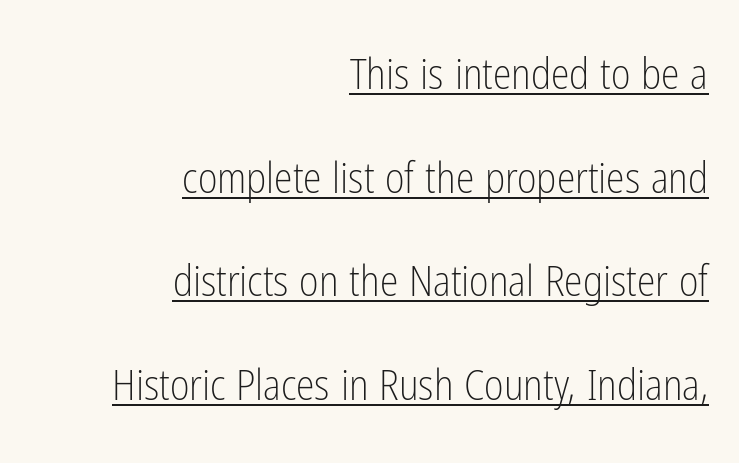
The image shows 42 px light, condensed sans-serif type, upright; set right-aligned, loose line spacing (2.47x), normal letter spacing, underlined; low stroke contrast and a medium x-height.
